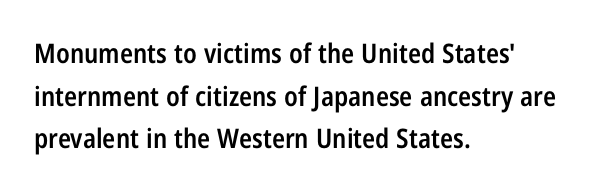
{"italic": "no", "bold": "semi", "underline": "no", "align": "left", "line_spacing": "normal", "line_spacing_ratio": 1.58, "letter_spacing": "normal", "letter_spacing_em": 0.0, "glyph_px": 27}
